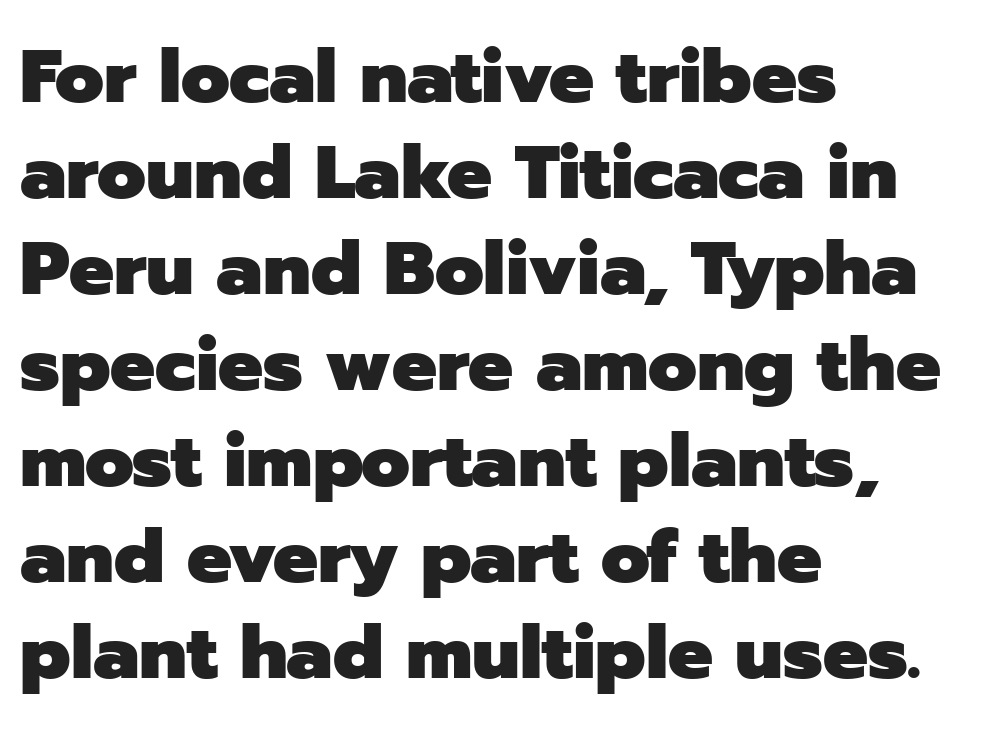
{"serif": "no", "italic": "no", "bold": "yes", "weight": "heavy", "width": "normal", "stroke_contrast": "low", "x_height": "medium", "monospaced": "no", "underline": "no", "align": "left", "line_spacing": "normal", "line_spacing_ratio": 1.28, "letter_spacing": "normal", "letter_spacing_em": 0.0, "glyph_px": 75}
